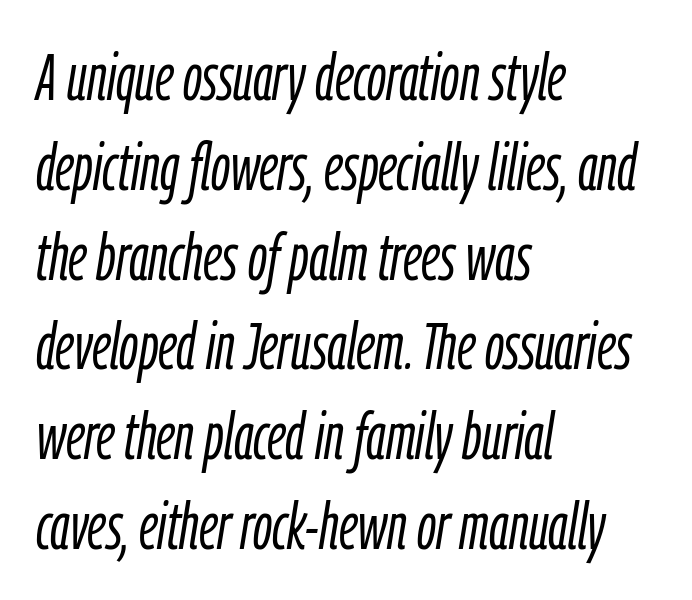
{"italic": "yes", "lean": "right", "slant_degrees": 9, "bold": "no", "weight": "light", "width": "condensed", "stroke_contrast": "low", "x_height": "medium", "monospaced": "no", "underline": "no", "align": "left", "line_spacing": "normal", "line_spacing_ratio": 1.36, "letter_spacing": "normal", "letter_spacing_em": 0.0, "glyph_px": 66}
